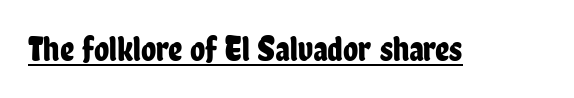
Here the designer chose a conventional face with non-uniform glyph widths. Letterform terminals end flat and unadorned throughout the passage. Observe the ordinary spacing: letters are neighbours, not strangers. No italicization has been applied; the sample stays upright. The rendered words wear a rule along their underside.
